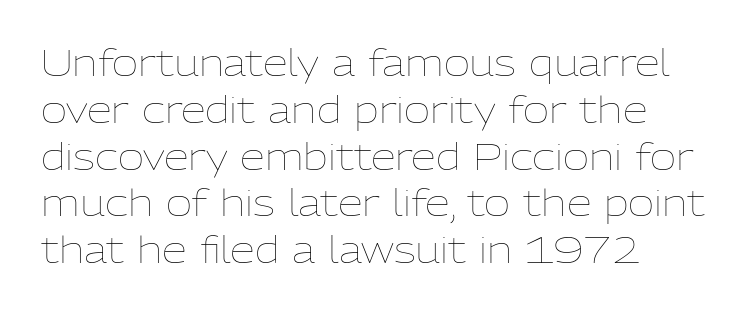
Style check: upright. The face used here is proportionally spaced, like ordinary book or web type. Short and long lines alike share a common starting point at left. This block has exactly the height ordinary leading produces.
